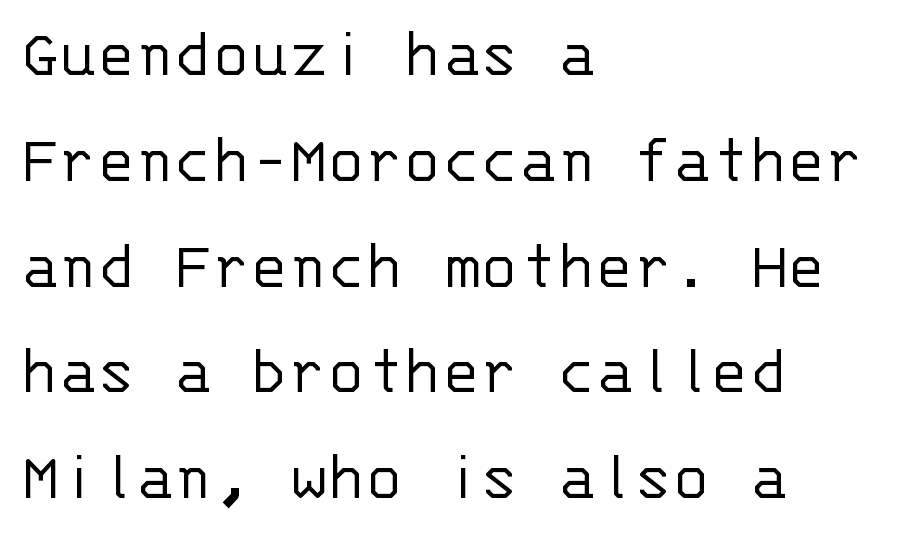
The image shows 71 px light sans-serif type, upright, monospaced; set left-aligned, normal line spacing (1.49x), normal letter spacing, not underlined; low stroke contrast and a large x-height.
